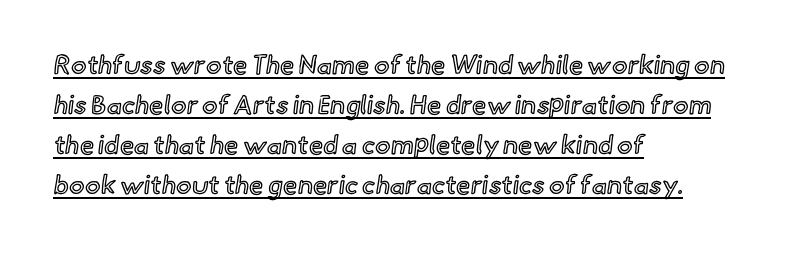
A continuous stroke trails under the words, as in a hyperlink. The ragged edge is on the right, which tells us the setting is flush left. Short note: letters normally spaced. Horizontal bands of white between lines are of average thickness.
